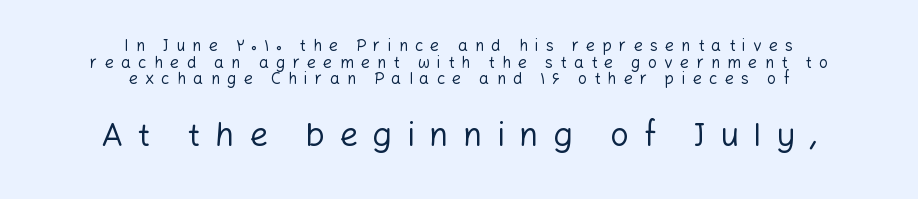
{"serif": "no", "italic": "no", "bold": "no", "weight": "regular", "width": "normal", "stroke_contrast": "low", "x_height": "medium", "monospaced": "no", "underline": "no", "align": "center", "line_spacing": "tight", "line_spacing_ratio": 1.04, "letter_spacing": "wide", "letter_spacing_em": 0.44, "larger_block": "second", "size_ratio": 2.06, "glyph_px": 33}
